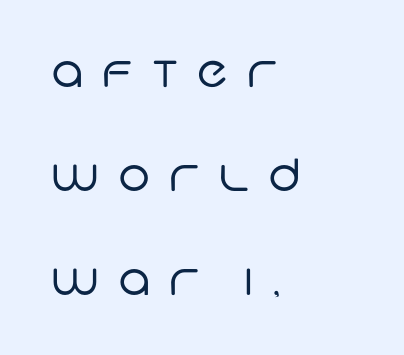
The image shows 45 px regular-weight sans-serif type; set left-aligned, loose line spacing (2.31x), unusually wide letter spacing (+0.42 em), not underlined; low stroke contrast and a large x-height.
